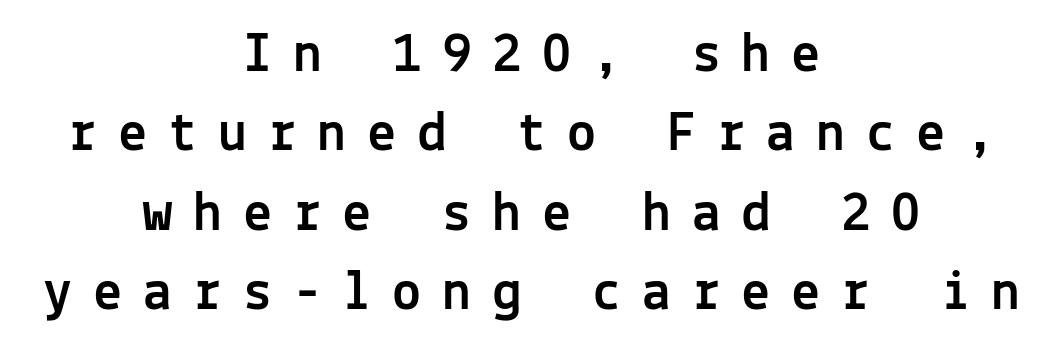
The letters stand straight up with perfectly vertical stems. What stands out about the letter spacing? Its width — letters are far apart. Every character here occupies the same horizontal width, giving the sample a typewriter-like rhythm. Lines of text with bare space underneath. Compared with a flush-left layout, this one balances lines on the center instead. Typographically, this falls in the sans-serif category.
